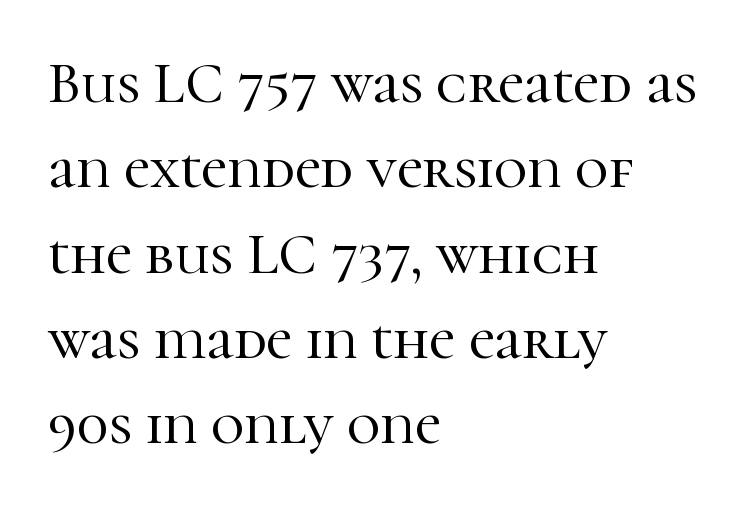
Q: Is the text italic (slanted)? A: No, it is upright.
Q: Is the typeface a serif or a sans-serif typeface? A: Serif.
Q: Is the text underlined? A: No.
Q: How is the paragraph aligned? A: Left-aligned.
Q: Is the spacing between letters normal or unusually wide? A: Normal.
Q: Is the spacing between lines tight, normal or loose? A: Normal.
Q: Width (condensed, normal, or wide)? A: Normal.
Q: Stroke contrast? A: High.
Q: x-height? A: Medium.
Q: Monospaced? A: No.
